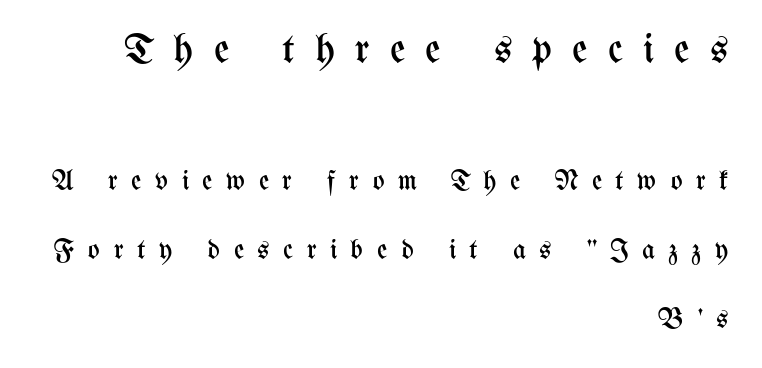
Is this a fixed-width face? No — the glyphs have proportional, varying widths. Glyph-to-glyph distance is far greater than everyday printed text. The space beneath each line is pristine and unruled. Teacher's note: observe the even right margin — that is flush-right alignment. Stem width sits at or under what a default text font uses. Ascenders rise straight up at ninety degrees.
